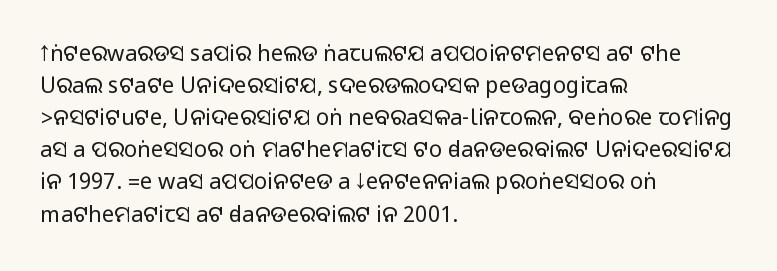
These lines were composed using upright roman letters. If you drew a ruler down the left edge, every line would touch it. In terms of leading, this rendering sits right in the middle. These lines keep a tight, regular rhythm from letter to letter. The glyphs are unaccompanied by any horizontal stroke below them.
